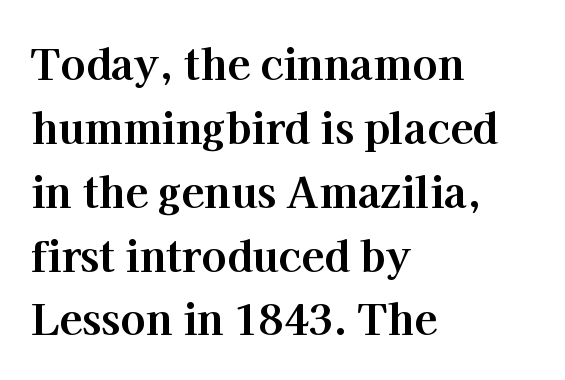
The image shows 42 px bold serif type, upright; set left-aligned, normal line spacing (1.52x), normal letter spacing, not underlined; high stroke contrast and a medium x-height.
